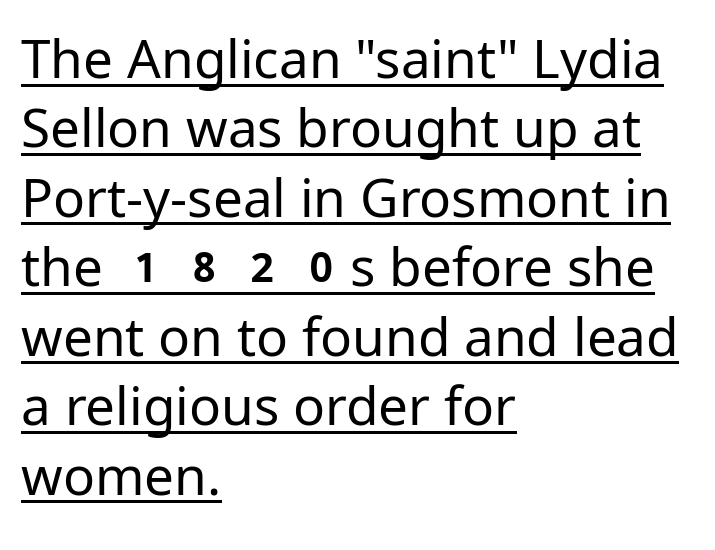
The image shows 53 px regular-weight sans-serif type, upright; set left-aligned, normal line spacing (1.31x), normal letter spacing, underlined; low stroke contrast and a medium x-height.
